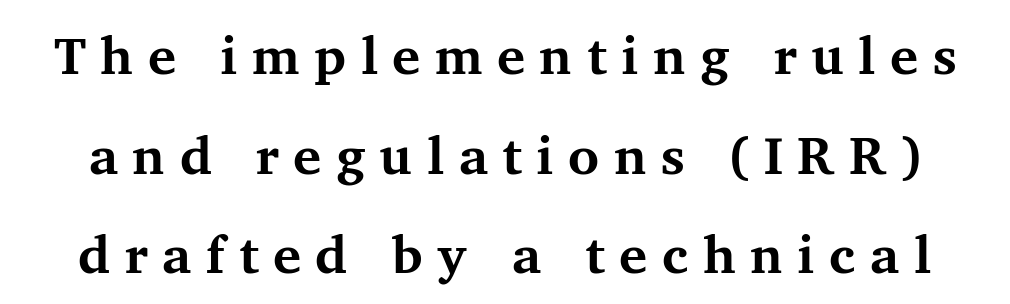
Q: Is the text bold? A: Yes.
Q: Is the text italic (slanted)? A: No, it is upright.
Q: Is the typeface a serif or a sans-serif typeface? A: Serif.
Q: Is the text underlined? A: No.
Q: Is the spacing between letters normal or unusually wide? A: Unusually wide.
Q: Width (condensed, normal, or wide)? A: Normal.
Q: Stroke contrast? A: Medium.
Q: x-height? A: Medium.
Q: Monospaced? A: No.
